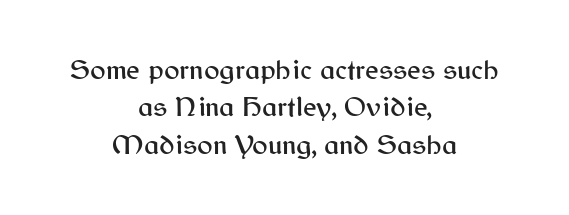
Baseline-to-baseline distance is the conventional proportion of letter height. Check the space under the baseline: it is left empty. Where is the straight margin? There isn't one; the lines are centered. Spacing verdict: proportional, widths tailored to each character.
